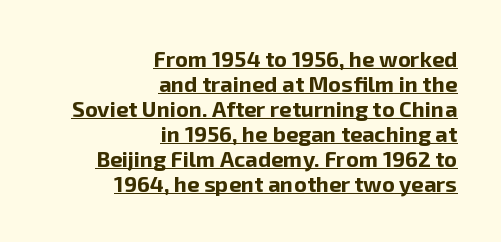
{"italic": "no", "bold": "yes", "underline": "yes", "align": "right", "line_spacing": "tight", "line_spacing_ratio": 1.14, "letter_spacing": "normal", "letter_spacing_em": 0.0, "glyph_px": 22}
